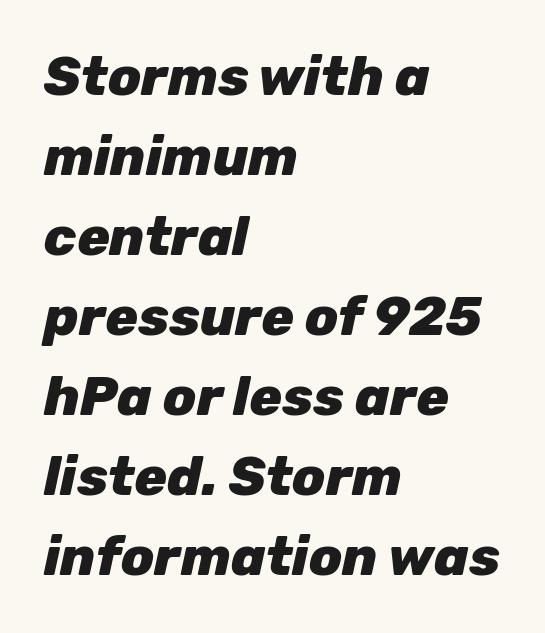
The image shows 54 px heavy type, italic (leaning right); set left-aligned, normal line spacing (1.48x), normal letter spacing, not underlined; low stroke contrast and a medium x-height.
